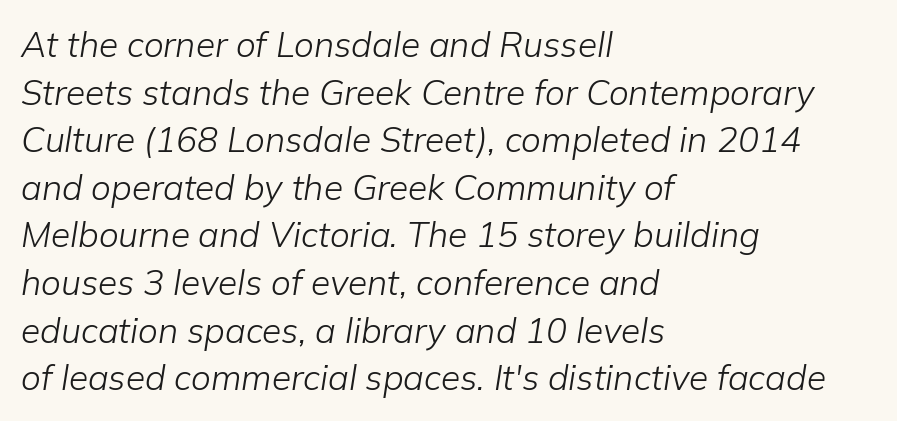
The image shows 35 px light type, italic (leaning right); set left-aligned, normal line spacing (1.36x), normal letter spacing, not underlined; low stroke contrast and a medium x-height.
